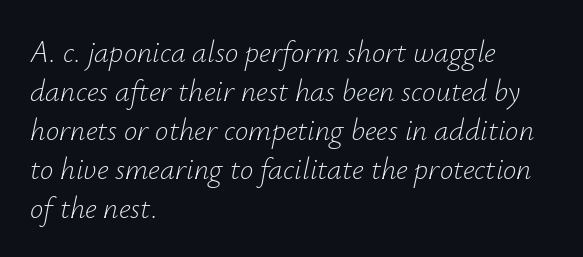
Q: Is the text bold? A: No.
Q: Is the text italic (slanted)? A: Yes, it leans right by about 12 degrees.
Q: Is the text underlined? A: No.
Q: How is the paragraph aligned? A: Left-aligned.
Q: Is the spacing between letters normal or unusually wide? A: Normal.
Q: Is the spacing between lines tight, normal or loose? A: Normal.
Q: Width (condensed, normal, or wide)? A: Normal.
Q: Stroke contrast? A: Low.
Q: x-height? A: Small.
Q: Monospaced? A: No.
